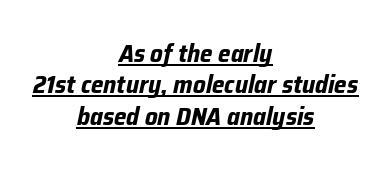
{"italic": "yes", "lean": "right", "slant_degrees": 12, "bold": "yes", "underline": "yes", "align": "center", "line_spacing": "normal", "line_spacing_ratio": 1.26, "letter_spacing": "normal", "letter_spacing_em": 0.0, "glyph_px": 25}
